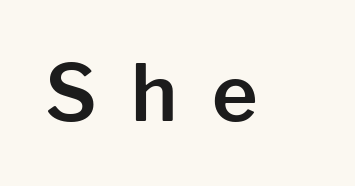
The image shows 78 px sans-serif type, upright; set unusually wide letter spacing (+0.44 em), not underlined; low stroke contrast and a medium x-height.
